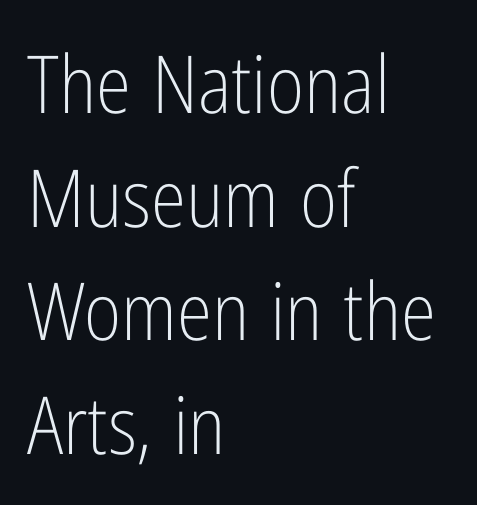
Q: Is the text bold? A: No.
Q: Is the text italic (slanted)? A: No, it is upright.
Q: Is the typeface a serif or a sans-serif typeface? A: Sans-serif.
Q: Is the text underlined? A: No.
Q: How is the paragraph aligned? A: Left-aligned.
Q: Is the spacing between letters normal or unusually wide? A: Normal.
Q: Is the spacing between lines tight, normal or loose? A: Normal.
Q: Width (condensed, normal, or wide)? A: Condensed.
Q: Stroke contrast? A: Low.
Q: x-height? A: Medium.
Q: Monospaced? A: No.
